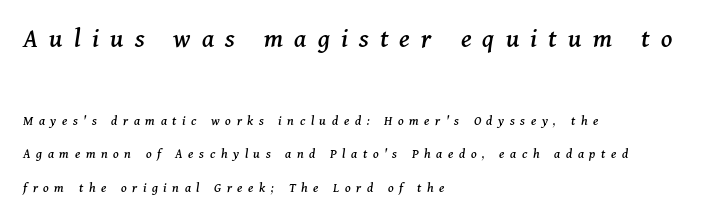
Words appear elongated and porous because spacing is wide. The more generous point size was reserved for the upper chunk. These lines are rendered in a variable-pitch font. Horizontal bands of white between lines are thick stripes. Quick note: underline off.
